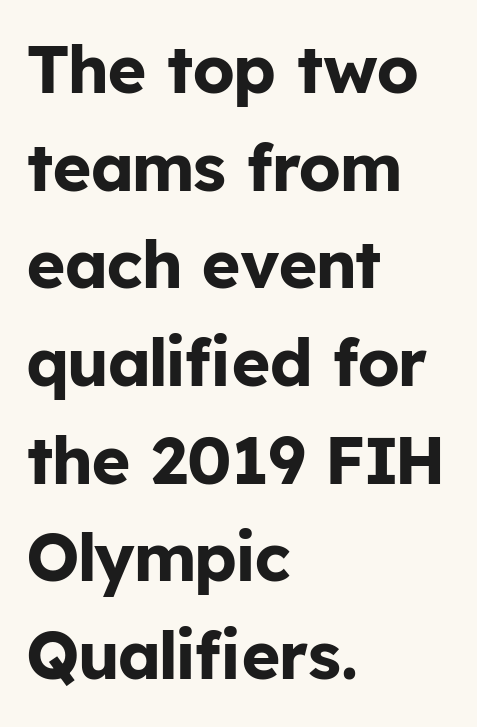
The text block is weighted toward the left margin, trailing off unevenly rightward. Only glyphs here, with clear space below each row. The letters advance in unequal steps, a hallmark of proportional type. The line texture is even and compact thanks to regular tracking. Caption: bold face, heavy strokes.
